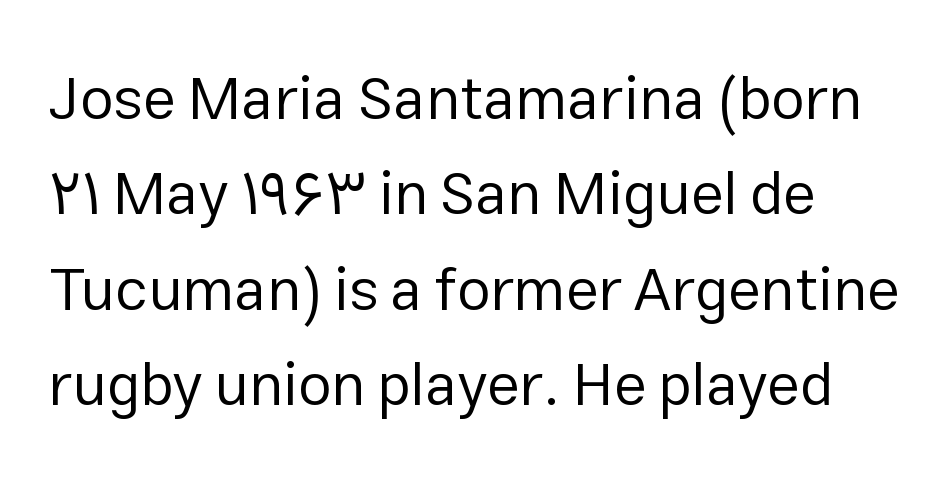
The image shows 60 px regular-weight sans-serif type, upright; set normal line spacing (1.59x), normal letter spacing, not underlined; low stroke contrast and a medium x-height.
